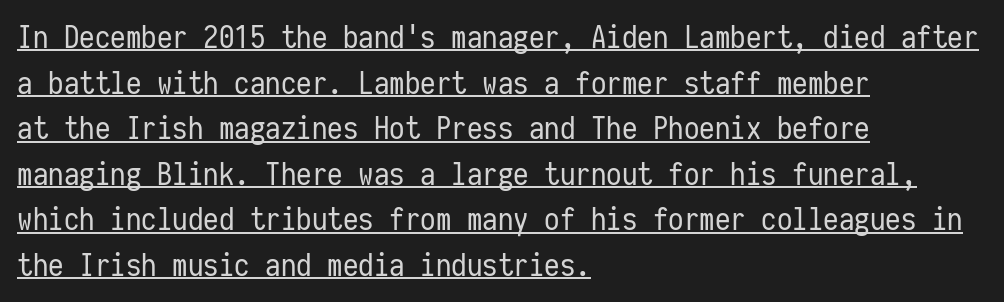
The image shows 31 px regular-weight, condensed sans-serif type, upright, monospaced; set left-aligned, normal line spacing (1.47x), normal letter spacing, underlined; low stroke contrast and a medium x-height.
